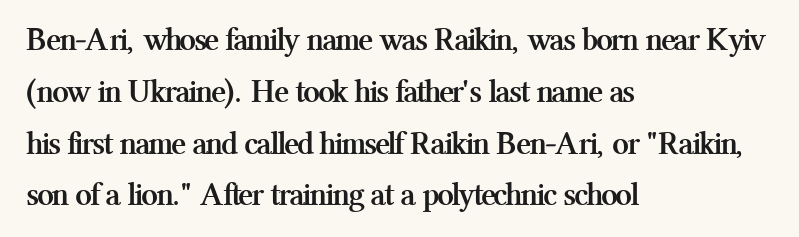
The image shows 33 px semibold serif type, upright; set left-aligned, normal line spacing (1.57x), normal letter spacing, not underlined; medium stroke contrast and a medium x-height.
